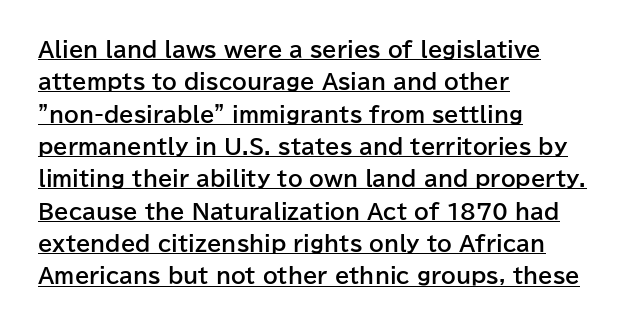
Nobody touched the tracking dial on this one. Typesetter's note: full bold, strokes at maximum text heaviness. Like a heading marked for emphasis, these lines bear an underscore. Quick note: interline space is typical. Posture: upright roman. All the whitespace from short lines collects on the right.
